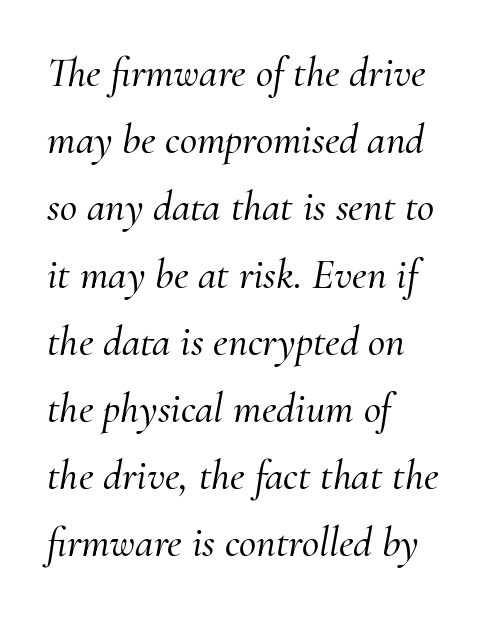
The image shows 42 px serif type, italic (leaning right); set left-aligned, normal line spacing (1.6x), normal letter spacing, not underlined; medium stroke contrast and a small x-height.
